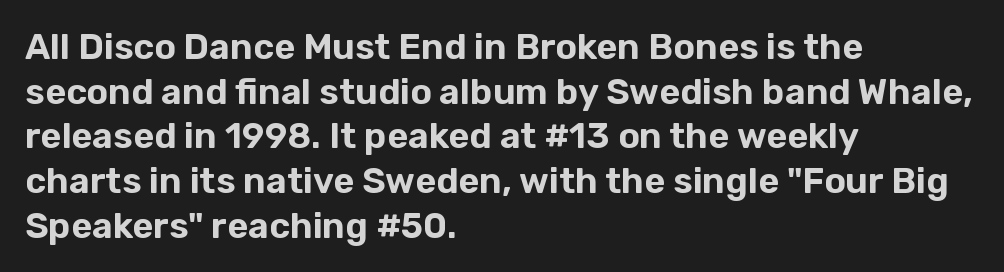
Q: Is the text italic (slanted)? A: No, it is upright.
Q: Is the typeface a serif or a sans-serif typeface? A: Sans-serif.
Q: Is the text underlined? A: No.
Q: How is the paragraph aligned? A: Left-aligned.
Q: Is the spacing between letters normal or unusually wide? A: Normal.
Q: Width (condensed, normal, or wide)? A: Normal.
Q: Stroke contrast? A: Low.
Q: x-height? A: Medium.
Q: Monospaced? A: No.
